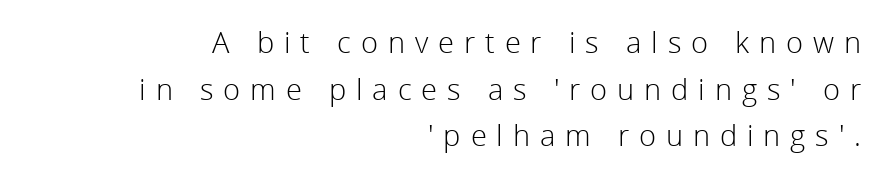
The image shows 29 px light sans-serif type, upright; set right-aligned, normal line spacing (1.61x), unusually wide letter spacing (+0.34 em), not underlined; a medium x-height.
